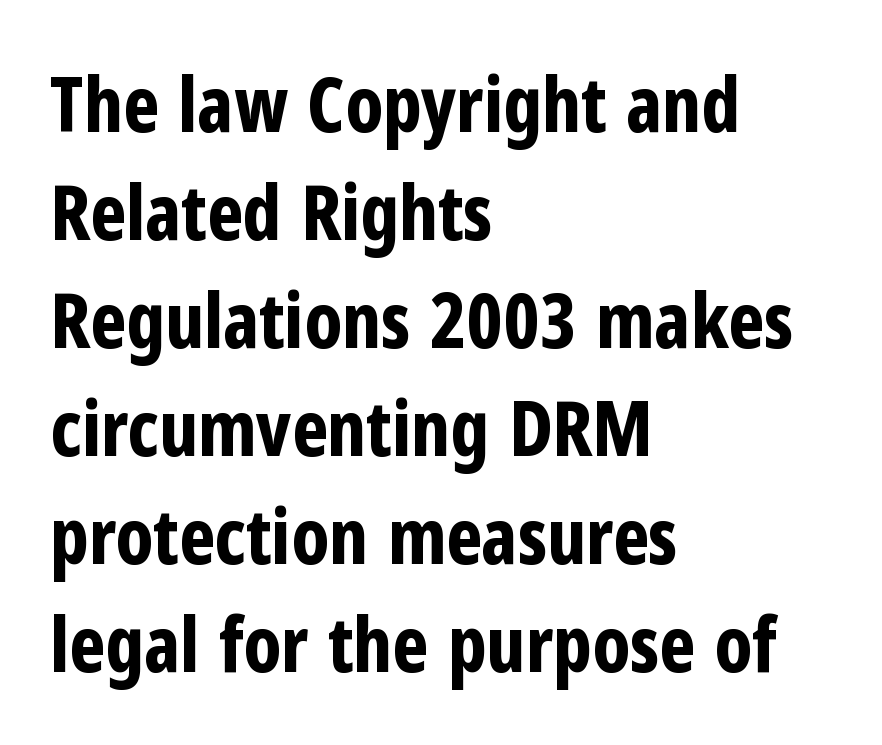
Q: Is the text bold? A: Yes.
Q: Is the text italic (slanted)? A: No, it is upright.
Q: Is the typeface a serif or a sans-serif typeface? A: Sans-serif.
Q: Is the text underlined? A: No.
Q: How is the paragraph aligned? A: Left-aligned.
Q: Is the spacing between letters normal or unusually wide? A: Normal.
Q: Is the spacing between lines tight, normal or loose? A: Normal.
Q: Width (condensed, normal, or wide)? A: Condensed.
Q: Stroke contrast? A: Low.
Q: x-height? A: Medium.
Q: Monospaced? A: No.
